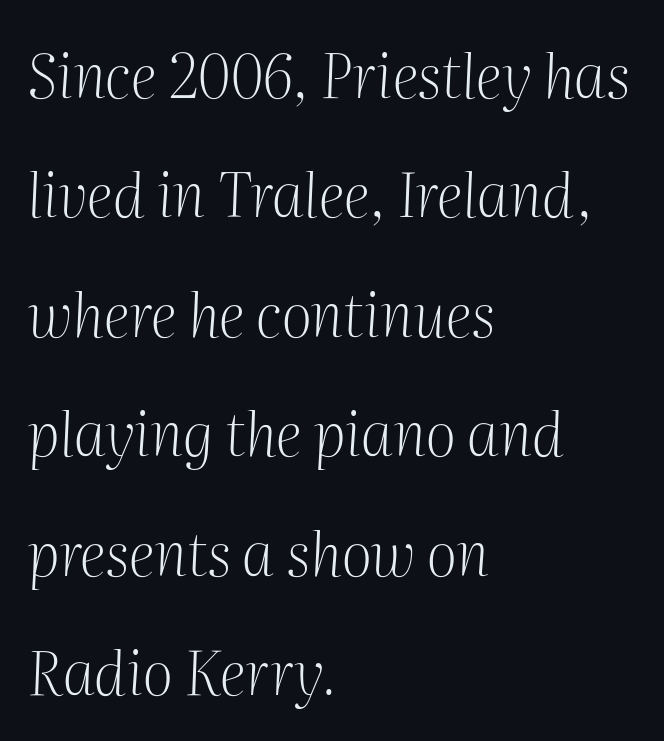
Q: Is the text bold? A: No.
Q: Is the text italic (slanted)? A: Yes, it leans right by about 2 degrees.
Q: Is the typeface a serif or a sans-serif typeface? A: Serif.
Q: Is the text underlined? A: No.
Q: How is the paragraph aligned? A: Left-aligned.
Q: Is the spacing between letters normal or unusually wide? A: Normal.
Q: Is the spacing between lines tight, normal or loose? A: Loose.
Q: Width (condensed, normal, or wide)? A: Normal.
Q: Stroke contrast? A: Medium.
Q: x-height? A: Medium.
Q: Monospaced? A: No.
